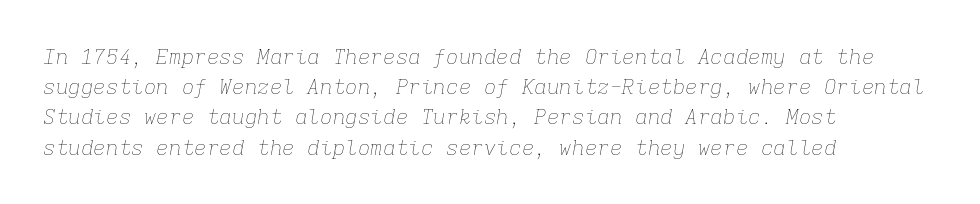
The image shows 21 px text type, italic (leaning right); set left-aligned, normal line spacing (1.44x), normal letter spacing, not underlined.
